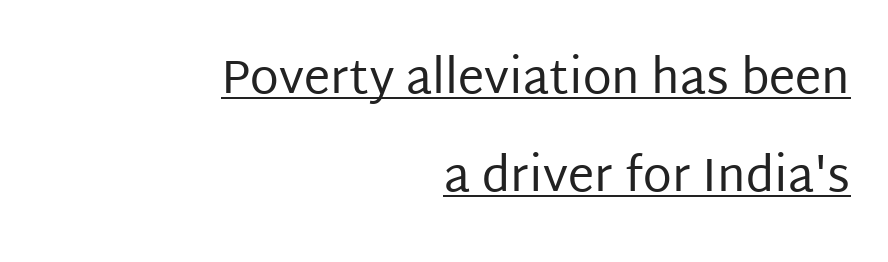
Q: Is the text bold? A: No.
Q: Is the text italic (slanted)? A: No, it is upright.
Q: Is the typeface a serif or a sans-serif typeface? A: Sans-serif.
Q: Is the text underlined? A: Yes.
Q: How is the paragraph aligned? A: Right-aligned.
Q: Is the spacing between letters normal or unusually wide? A: Normal.
Q: Is the spacing between lines tight, normal or loose? A: Loose.
Q: Width (condensed, normal, or wide)? A: Normal.
Q: Stroke contrast? A: Low.
Q: x-height? A: Large.
Q: Monospaced? A: No.
